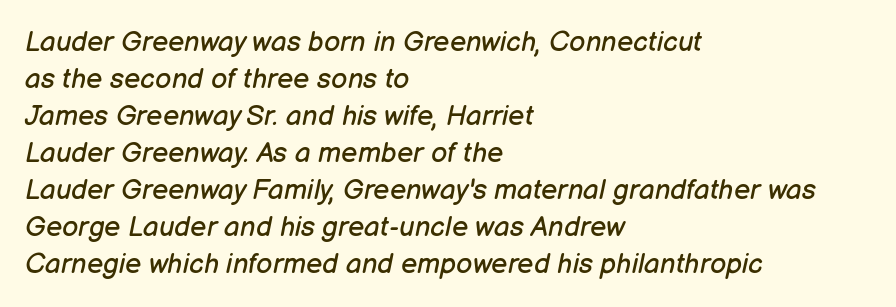
Stem width sits at or under what a default text font uses. In terms of letterspacing, this is plain default setting. Has an underline been added? It has not. The compositor pushed each line to the left boundary. Yep, that's italic — everything's leaning. Each letter keeps its own natural width here, so spacing adapts to shape.
